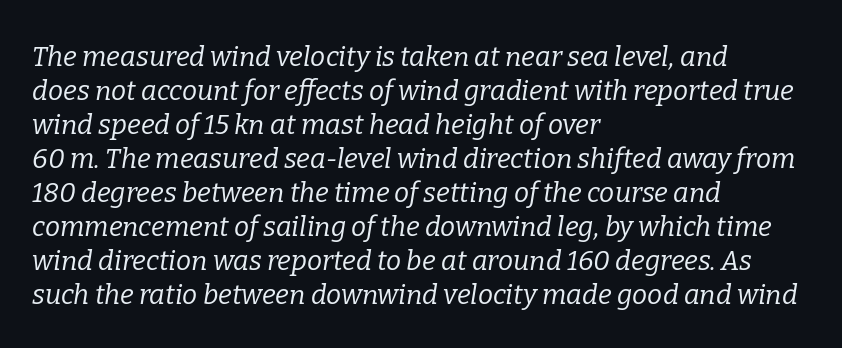
The image shows 27 px text type, italic (leaning right); set left-aligned, normal line spacing (1.26x), normal letter spacing, not underlined.
